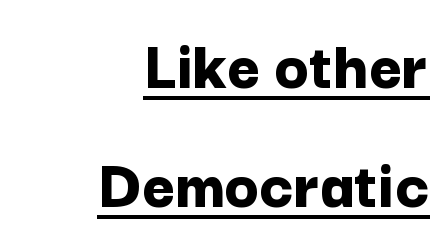
Q: Is the text bold? A: Yes.
Q: Is the text italic (slanted)? A: No, it is upright.
Q: Is the typeface a serif or a sans-serif typeface? A: Sans-serif.
Q: Is the text underlined? A: Yes.
Q: How is the paragraph aligned? A: Right-aligned.
Q: Is the spacing between letters normal or unusually wide? A: Normal.
Q: Is the spacing between lines tight, normal or loose? A: Normal.
Q: Width (condensed, normal, or wide)? A: Normal.
Q: Stroke contrast? A: Low.
Q: x-height? A: Medium.
Q: Monospaced? A: No.
